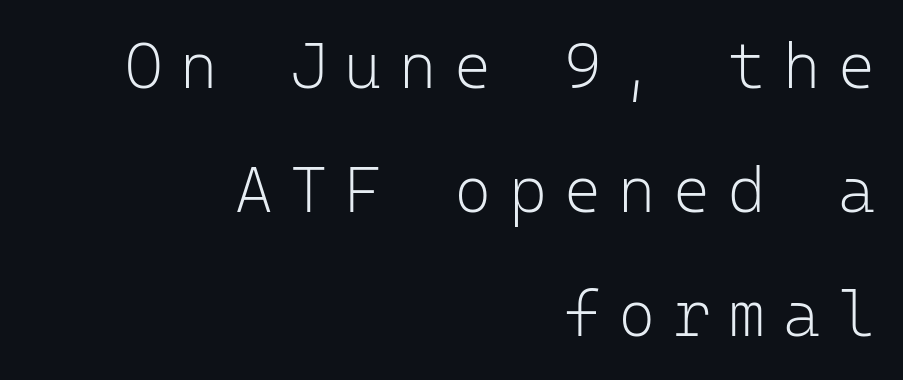
The image shows 64 px light sans-serif type, upright, monospaced; set right-aligned, loose line spacing (1.94x), unusually wide letter spacing (+0.27 em), not underlined; low stroke contrast and a medium x-height.
